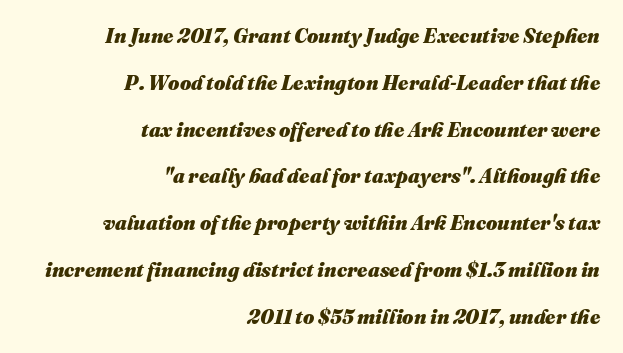
{"italic": "yes", "lean": "right", "slant_degrees": 16, "bold": "yes", "underline": "no", "align": "right", "line_spacing": "loose", "line_spacing_ratio": 2.34, "letter_spacing": "normal", "letter_spacing_em": 0.0, "glyph_px": 20}
